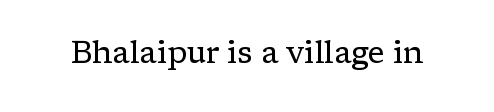
Q: Is the text bold? A: No.
Q: Is the text italic (slanted)? A: No, it is upright.
Q: Is the typeface a serif or a sans-serif typeface? A: Serif.
Q: Is the text underlined? A: No.
Q: Is the spacing between letters normal or unusually wide? A: Normal.
Q: Width (condensed, normal, or wide)? A: Normal.
Q: Stroke contrast? A: Low.
Q: x-height? A: Medium.
Q: Monospaced? A: No.
